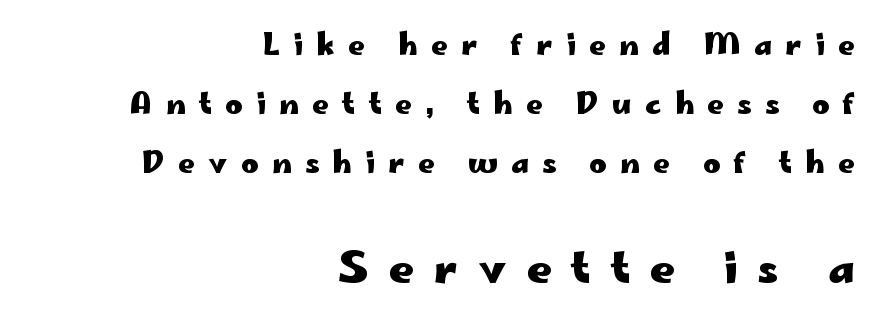
Q: Is the text bold? A: Yes.
Q: Is the text italic (slanted)? A: No, it is upright.
Q: Is the typeface a serif or a sans-serif typeface? A: Sans-serif.
Q: Is the text underlined? A: No.
Q: How is the paragraph aligned? A: Right-aligned.
Q: Is the spacing between letters normal or unusually wide? A: Unusually wide.
Q: Is the spacing between lines tight, normal or loose? A: Loose.
Q: Which block of text is set in a larger size, the first (top) or the second (bottom)? A: The second (bottom) one.
Q: Width (condensed, normal, or wide)? A: Wide.
Q: Stroke contrast? A: Low.
Q: x-height? A: Small.
Q: Monospaced? A: No.
